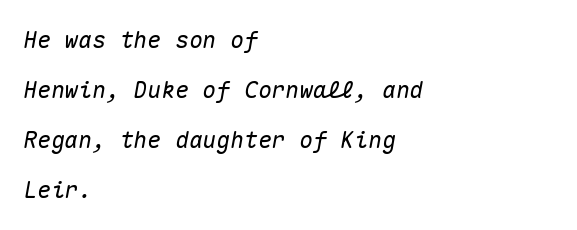
The image shows 23 px text type, italic (leaning right); set left-aligned, loose line spacing (2.18x), normal letter spacing, not underlined.
